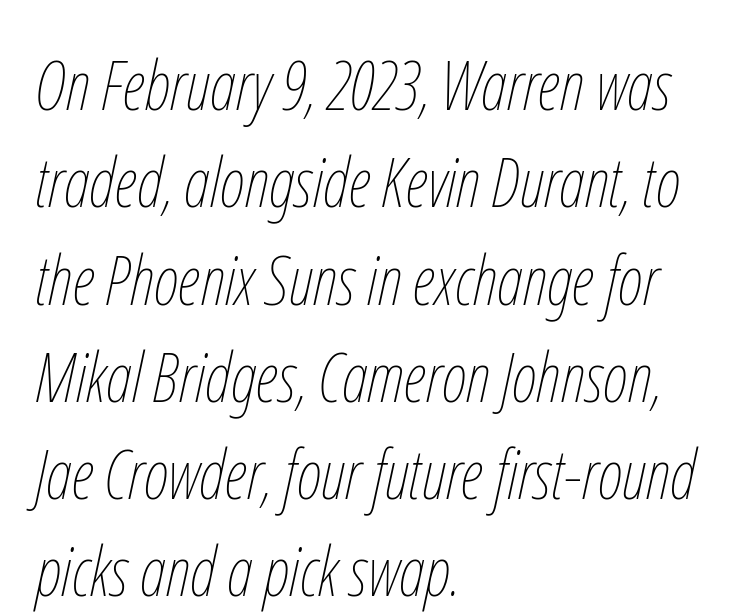
{"italic": "yes", "lean": "right", "slant_degrees": 12, "bold": "no", "weight": "thin", "width": "condensed", "stroke_contrast": "low", "x_height": "medium", "monospaced": "no", "underline": "no", "align": "left", "line_spacing": "normal", "line_spacing_ratio": 1.41, "letter_spacing": "normal", "letter_spacing_em": 0.0, "glyph_px": 69}
